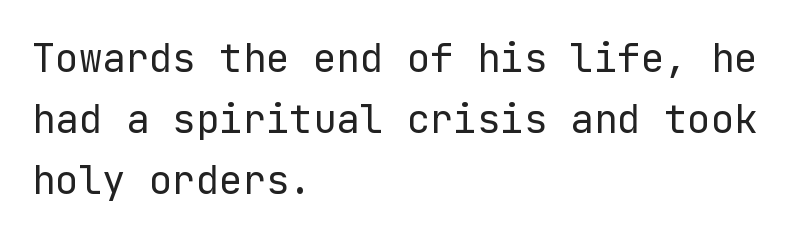
Posture: straight, roman, zero tilt. The line-height multiplier appears to be the usual default. Here the glyphs are tracked normally, forming tight word shapes. Check the space under the baseline: it is left empty. Is the block centered? No — it sits flush against the left margin.
